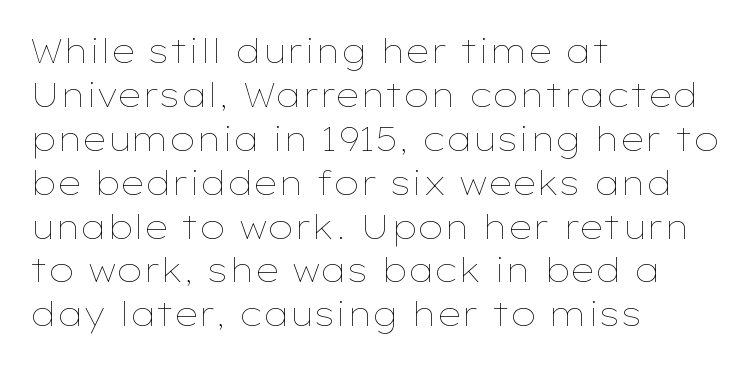
Q: Is the text bold? A: No.
Q: Is the text italic (slanted)? A: No, it is upright.
Q: Is the text underlined? A: No.
Q: How is the paragraph aligned? A: Left-aligned.
Q: Is the spacing between letters normal or unusually wide? A: Normal.
Q: Is the spacing between lines tight, normal or loose? A: Normal.
Q: Width (condensed, normal, or wide)? A: Wide.
Q: Stroke contrast? A: Low.
Q: x-height? A: Medium.
Q: Monospaced? A: No.
